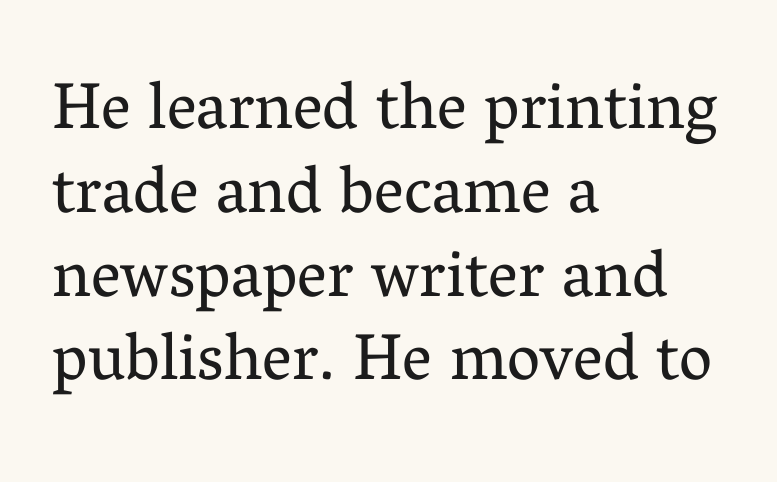
Q: Is the text bold? A: No.
Q: Is the text italic (slanted)? A: No, it is upright.
Q: Is the typeface a serif or a sans-serif typeface? A: Serif.
Q: Is the text underlined? A: No.
Q: How is the paragraph aligned? A: Left-aligned.
Q: Is the spacing between letters normal or unusually wide? A: Normal.
Q: Is the spacing between lines tight, normal or loose? A: Normal.
Q: Width (condensed, normal, or wide)? A: Normal.
Q: Stroke contrast? A: Medium.
Q: x-height? A: Medium.
Q: Monospaced? A: No.
